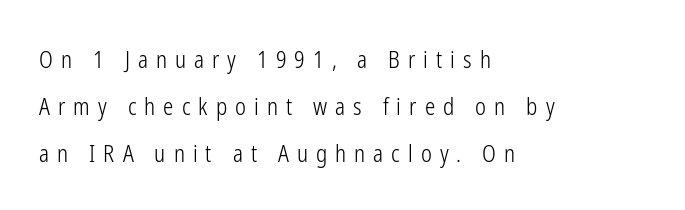
Q: Is the text bold? A: No.
Q: Is the text italic (slanted)? A: No, it is upright.
Q: Is the text underlined? A: No.
Q: How is the paragraph aligned? A: Left-aligned.
Q: Is the spacing between letters normal or unusually wide? A: Unusually wide.
Q: Is the spacing between lines tight, normal or loose? A: Loose.
